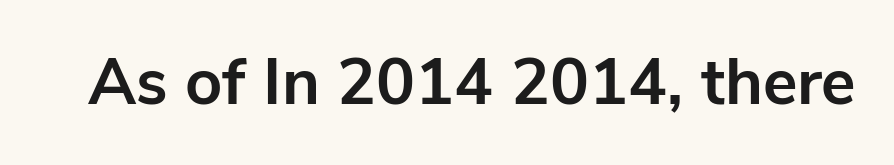
Q: Is the text bold? A: Yes.
Q: Is the text italic (slanted)? A: No, it is upright.
Q: Is the typeface a serif or a sans-serif typeface? A: Sans-serif.
Q: Is the text underlined? A: No.
Q: Is the spacing between letters normal or unusually wide? A: Normal.
Q: Width (condensed, normal, or wide)? A: Normal.
Q: Stroke contrast? A: Low.
Q: x-height? A: Medium.
Q: Monospaced? A: No.
